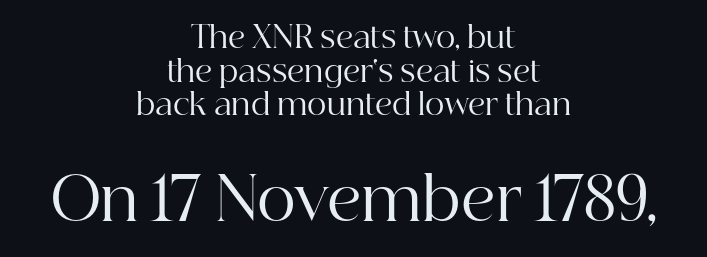
The image shows 60 px regular-weight serif type, upright; set centered, tight line spacing (1.12x), normal letter spacing, not underlined; the second (bottom) block is 2.0x larger; high stroke contrast and a medium x-height.
